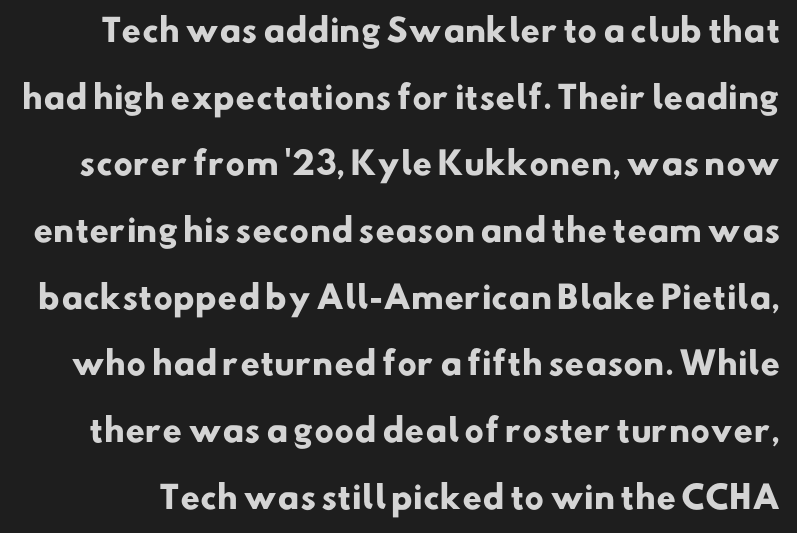
Q: Is the text bold? A: Yes.
Q: Is the typeface a serif or a sans-serif typeface? A: Sans-serif.
Q: Is the text underlined? A: No.
Q: Is the spacing between letters normal or unusually wide? A: Normal.
Q: Is the spacing between lines tight, normal or loose? A: Loose.
Q: Width (condensed, normal, or wide)? A: Normal.
Q: Stroke contrast? A: Low.
Q: x-height? A: Small.
Q: Monospaced? A: No.
